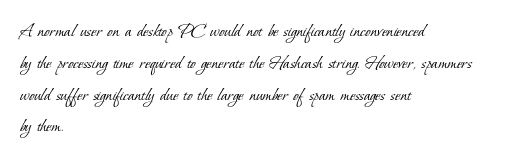
The image shows 20 px text type; set left-aligned, normal line spacing (1.59x), normal letter spacing, not underlined.
